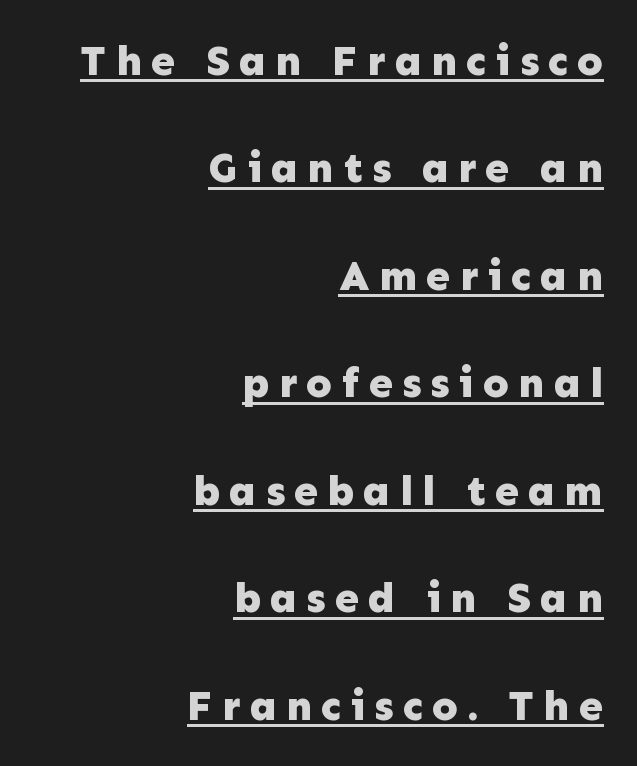
{"serif": "no", "italic": "no", "bold": "yes", "weight": "bold", "width": "normal", "stroke_contrast": "low", "x_height": "medium", "monospaced": "no", "underline": "yes", "align": "right", "line_spacing": "loose", "line_spacing_ratio": 2.5, "letter_spacing": "wide", "letter_spacing_em": 0.21, "glyph_px": 43}
